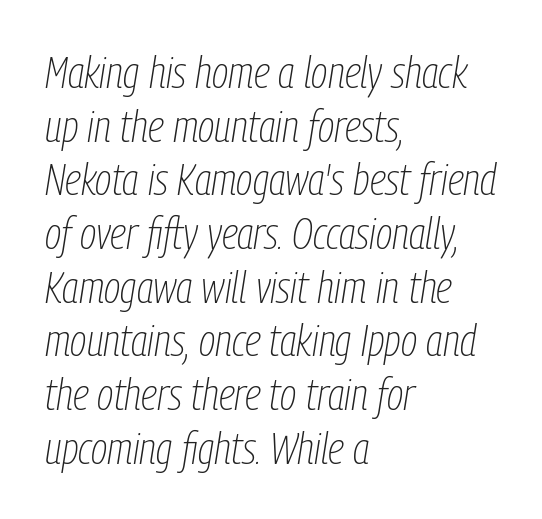
Q: Is the text bold? A: No.
Q: Is the text italic (slanted)? A: Yes, it leans right by about 9 degrees.
Q: Is the text underlined? A: No.
Q: How is the paragraph aligned? A: Left-aligned.
Q: Is the spacing between letters normal or unusually wide? A: Normal.
Q: Width (condensed, normal, or wide)? A: Condensed.
Q: Stroke contrast? A: Low.
Q: x-height? A: Medium.
Q: Monospaced? A: No.
